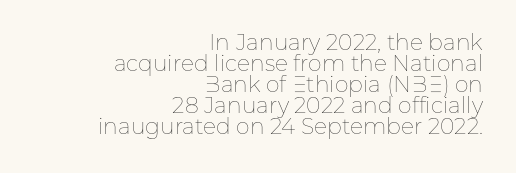
The cut favours lightness, reaching ordinary text weight at its darkest. The zone under the glyphs is completely vacant. Style check: upright. These lines stack with their right ends in a neat column. You could call the tracking neutral — neither tight nor loose. If you measured baseline to baseline, you'd find a short distance.
